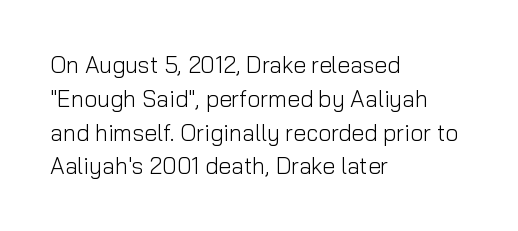
Q: Is the text bold? A: No.
Q: Is the text italic (slanted)? A: No, it is upright.
Q: Is the text underlined? A: No.
Q: How is the paragraph aligned? A: Left-aligned.
Q: Is the spacing between letters normal or unusually wide? A: Normal.
Q: Is the spacing between lines tight, normal or loose? A: Normal.
